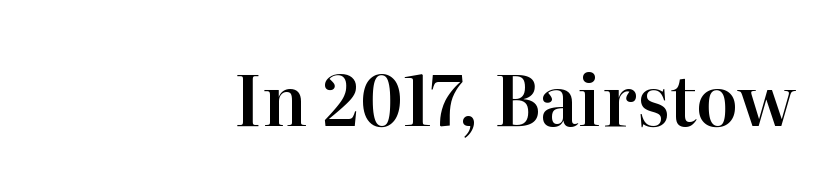
Q: Is the text italic (slanted)? A: No, it is upright.
Q: Is the typeface a serif or a sans-serif typeface? A: Serif.
Q: Is the text underlined? A: No.
Q: How is the paragraph aligned? A: Right-aligned.
Q: Is the spacing between letters normal or unusually wide? A: Normal.
Q: Width (condensed, normal, or wide)? A: Normal.
Q: Stroke contrast? A: High.
Q: x-height? A: Medium.
Q: Monospaced? A: No.
